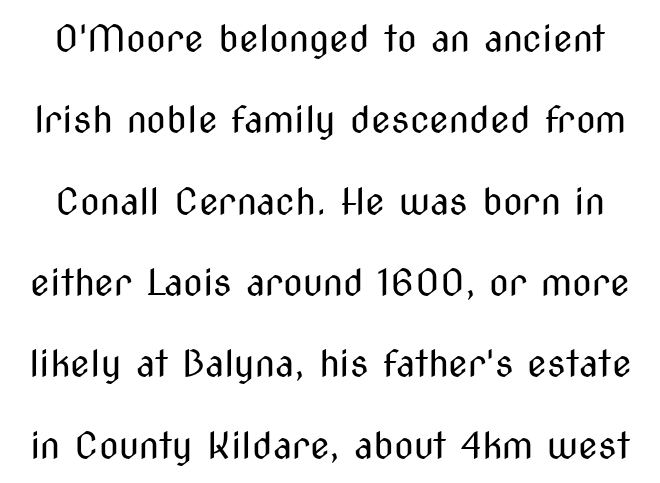
{"serif": "no", "italic": "no", "bold": "no", "weight": "regular", "width": "condensed", "stroke_contrast": "medium", "x_height": "medium", "monospaced": "no", "underline": "no", "line_spacing": "loose", "line_spacing_ratio": 2.26, "letter_spacing": "normal", "letter_spacing_em": 0.0, "glyph_px": 36}
